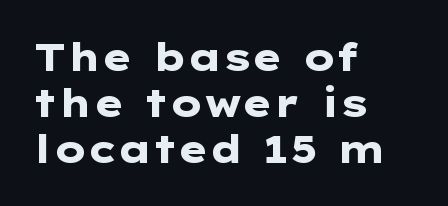
Students, this is bold: see how much ink each stroke carries. Just letters on the line, the space beneath them empty. The type sits square on the baseline with zero lean. Left-aligned paragraph, ragged on the right. Nothing sits at the stroke ends, so this counts as sans-serif.
